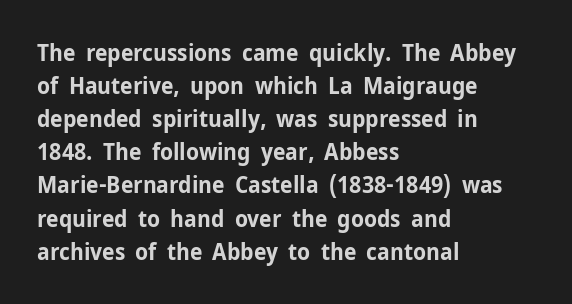
This sample keeps an unexceptional amount of space between lines. Strokes here are thick enough to call this a true bold. A student would call this left alignment; a typographer would say flush left, rag right. You can tell it's not italic because the verticals are truly vertical.
